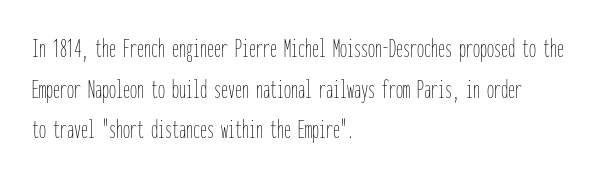
{"italic": "no", "bold": "no", "weight": "thin", "width": "condensed", "stroke_contrast": "low", "x_height": "medium", "monospaced": "yes", "underline": "no", "align": "left", "line_spacing": "normal", "line_spacing_ratio": 1.45, "letter_spacing": "normal", "letter_spacing_em": 0.0, "glyph_px": 28}
